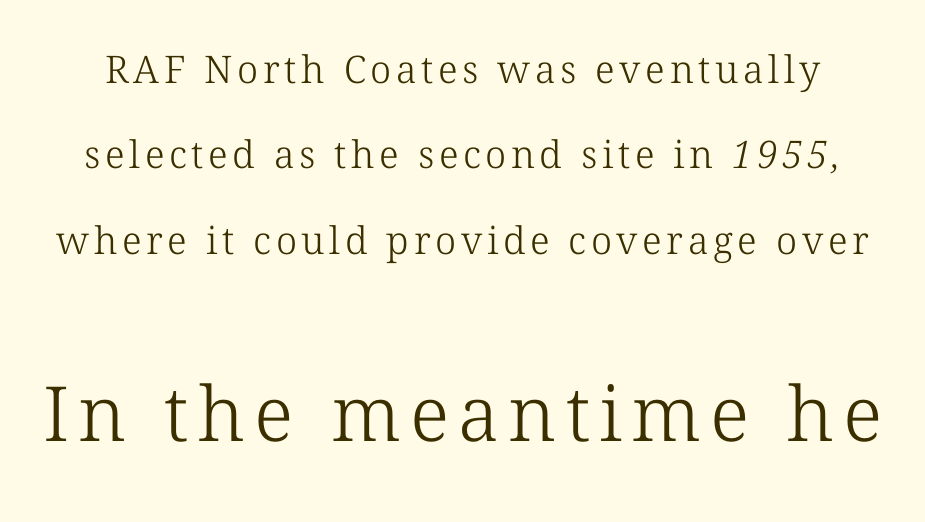
The image shows 76 px light serif type; set loose line spacing (2.25x), not underlined; the second (bottom) block is 2.0x larger; low stroke contrast and a medium x-height.
